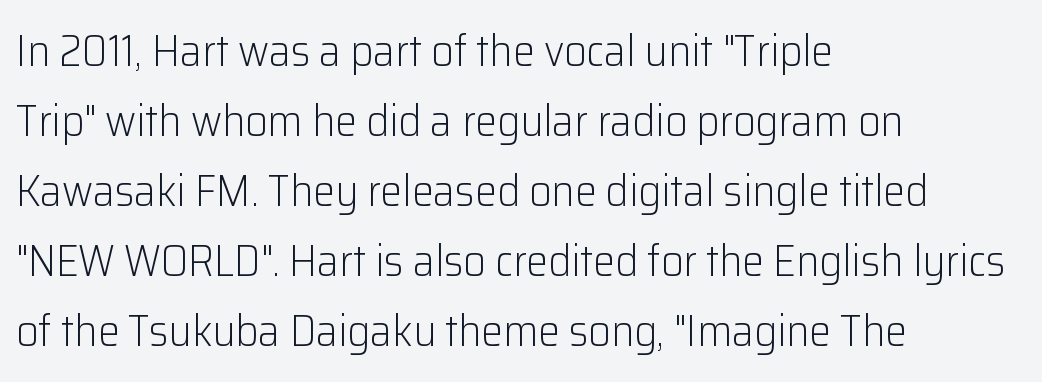
{"serif": "no", "italic": "no", "bold": "no", "weight": "light", "width": "normal", "stroke_contrast": "low", "x_height": "medium", "monospaced": "no", "underline": "no", "align": "left", "line_spacing": "normal", "line_spacing_ratio": 1.59, "letter_spacing": "normal", "letter_spacing_em": 0.0, "glyph_px": 44}
